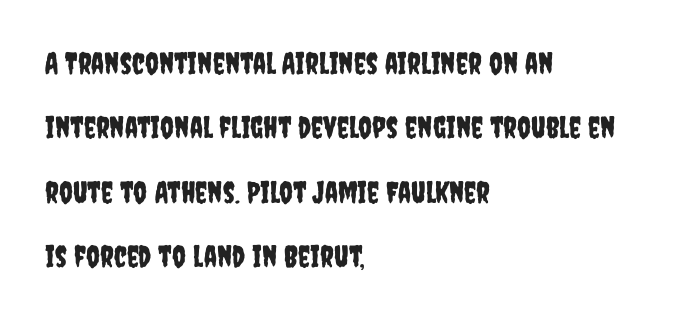
{"serif": "no", "italic": "no", "width": "condensed", "stroke_contrast": "low", "x_height": "large", "monospaced": "no", "underline": "no", "align": "left", "line_spacing": "loose", "line_spacing_ratio": 2.15, "letter_spacing": "normal", "letter_spacing_em": 0.0, "glyph_px": 30}
